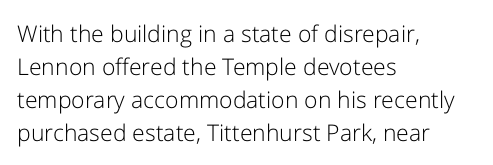
{"italic": "no", "bold": "no", "underline": "no", "align": "left", "line_spacing": "normal", "line_spacing_ratio": 1.43, "letter_spacing": "normal", "letter_spacing_em": 0.0, "glyph_px": 23}
